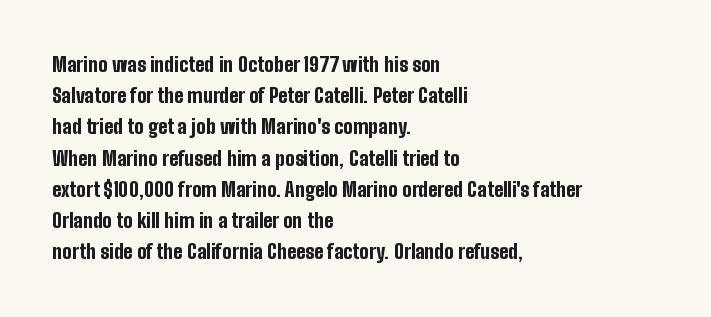
The image shows 20 px bold type, upright; set left-aligned, normal line spacing (1.56x), normal letter spacing, not underlined.
